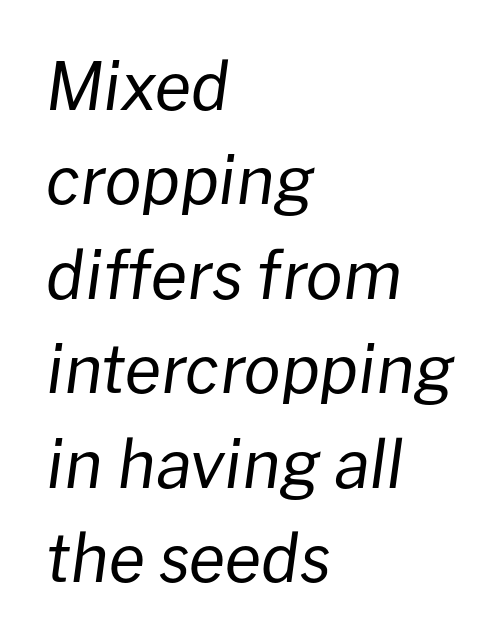
Does the leading feel generous? No, just average. Has an underline been added? It has not. The typesetter chose a ragged-right arrangement here. No heavy texture on the line: the type isn't bold. Compared with ordinary roman type, these characters are visibly tilted.
